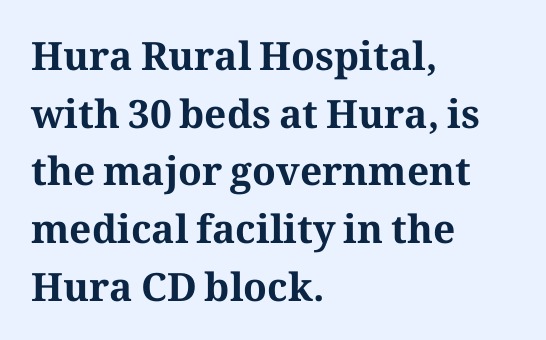
Q: Is the text bold? A: Yes.
Q: Is the text italic (slanted)? A: No, it is upright.
Q: Is the typeface a serif or a sans-serif typeface? A: Serif.
Q: Is the text underlined? A: No.
Q: How is the paragraph aligned? A: Left-aligned.
Q: Is the spacing between letters normal or unusually wide? A: Normal.
Q: Is the spacing between lines tight, normal or loose? A: Normal.
Q: Width (condensed, normal, or wide)? A: Normal.
Q: Stroke contrast? A: Medium.
Q: x-height? A: Medium.
Q: Monospaced? A: No.
